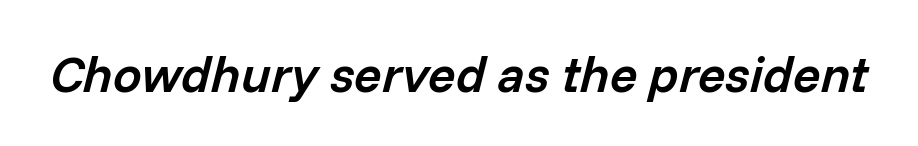
{"italic": "yes", "lean": "right", "slant_degrees": 14, "bold": "semi", "weight": "semibold", "width": "normal", "stroke_contrast": "low", "x_height": "medium", "monospaced": "no", "underline": "no", "letter_spacing": "normal", "letter_spacing_em": 0.0, "glyph_px": 51}
